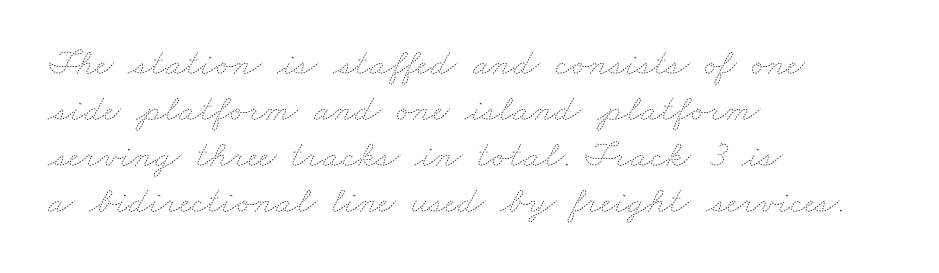
The image shows 38 px thin, wide type; set left-aligned, line spacing 1.21x, normal letter spacing, not underlined; low stroke contrast and a small x-height.
